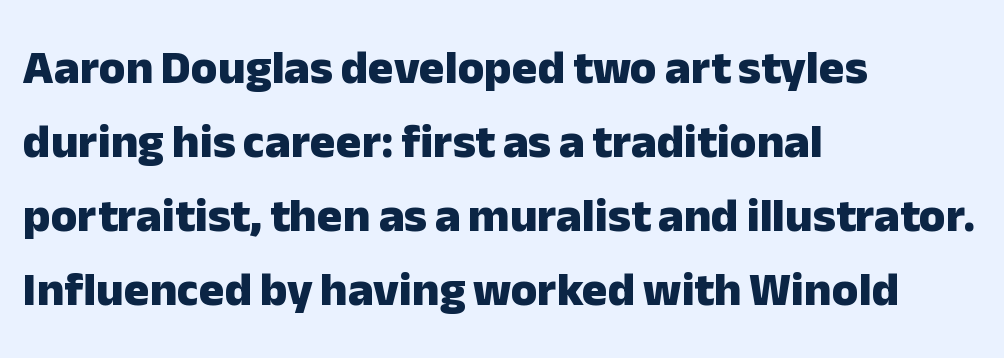
{"serif": "no", "italic": "no", "bold": "yes", "weight": "heavy", "width": "normal", "stroke_contrast": "low", "x_height": "medium", "monospaced": "no", "underline": "no", "align": "left", "line_spacing": "normal", "line_spacing_ratio": 1.54, "letter_spacing": "normal", "letter_spacing_em": 0.0, "glyph_px": 48}
